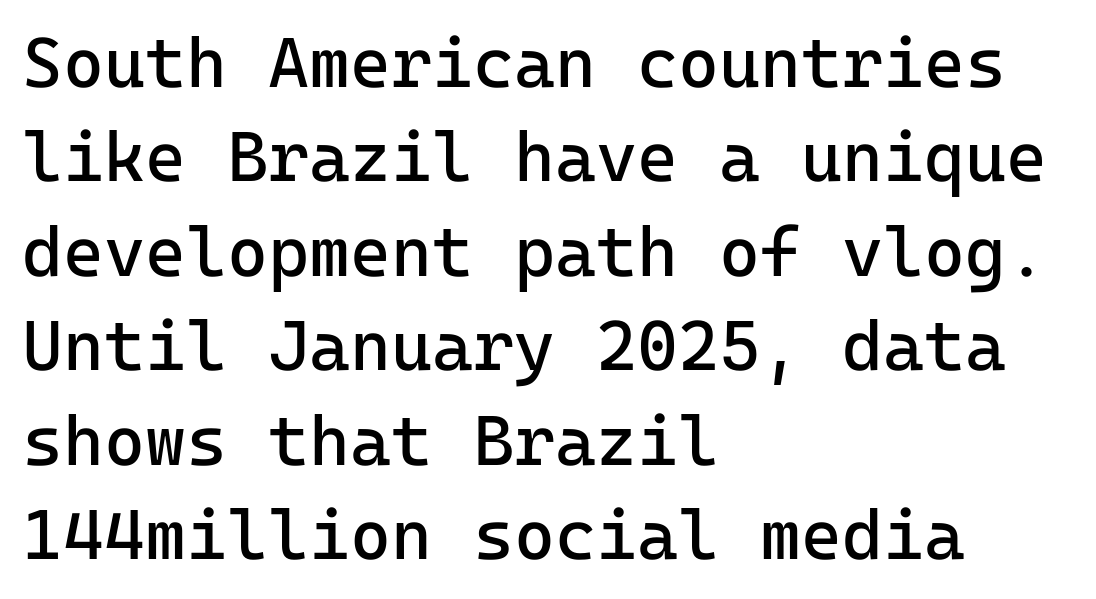
The letters stand upright; this is a roman face. Left-aligned paragraph, ragged on the right. The font family rendered here belongs to the sans-serif group. The letterforms sit shoulder to shoulder at normal distance.
